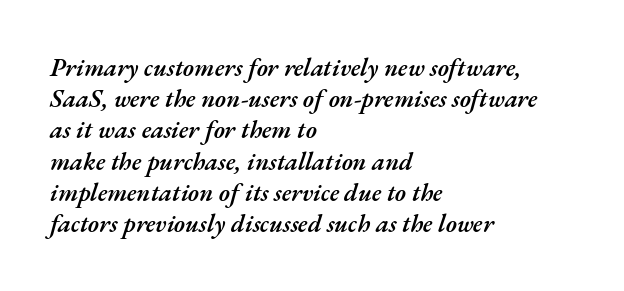
{"italic": "yes", "lean": "right", "slant_degrees": 17, "bold": "semi", "underline": "no", "align": "left", "line_spacing": "normal", "line_spacing_ratio": 1.25, "letter_spacing": "normal", "letter_spacing_em": 0.0, "glyph_px": 25}
